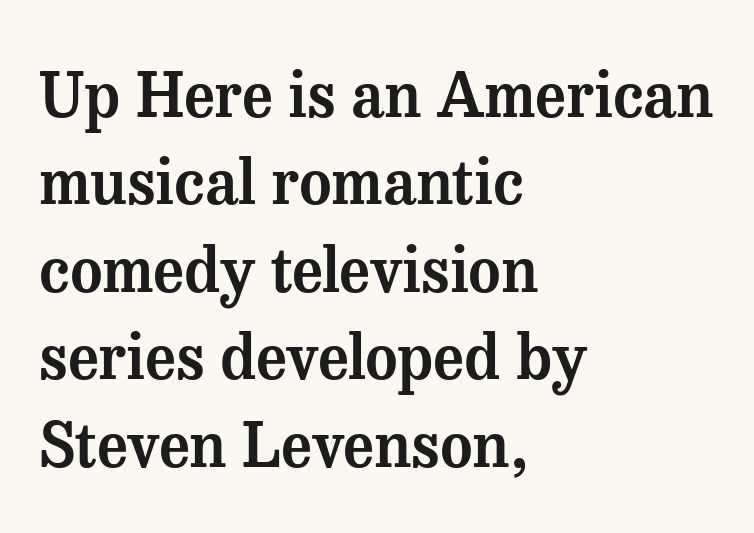
Q: Is the text italic (slanted)? A: No, it is upright.
Q: Is the typeface a serif or a sans-serif typeface? A: Serif.
Q: Is the text underlined? A: No.
Q: How is the paragraph aligned? A: Left-aligned.
Q: Is the spacing between letters normal or unusually wide? A: Normal.
Q: Is the spacing between lines tight, normal or loose? A: Normal.
Q: Width (condensed, normal, or wide)? A: Normal.
Q: Stroke contrast? A: Medium.
Q: x-height? A: Medium.
Q: Monospaced? A: No.
